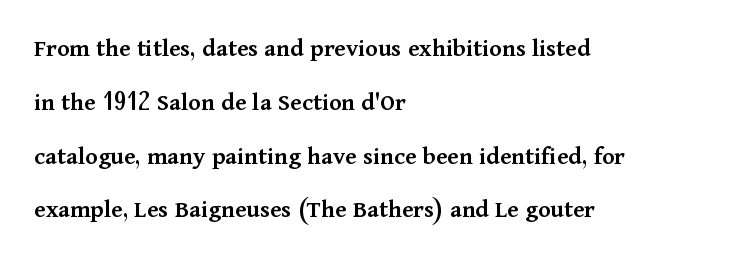
The image shows 26 px text type, upright; set left-aligned, loose line spacing (2.07x), normal letter spacing, not underlined.
